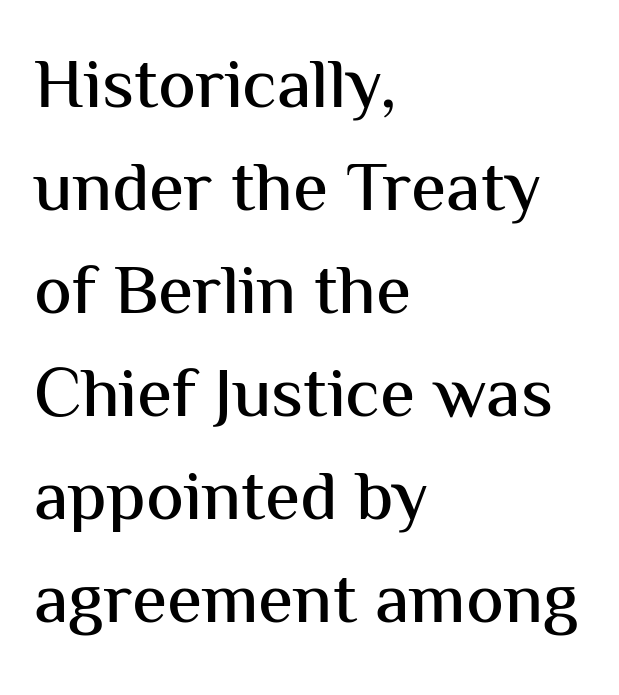
Q: Is the text italic (slanted)? A: No, it is upright.
Q: Is the typeface a serif or a sans-serif typeface? A: Sans-serif.
Q: Is the text underlined? A: No.
Q: How is the paragraph aligned? A: Left-aligned.
Q: Is the spacing between letters normal or unusually wide? A: Normal.
Q: Is the spacing between lines tight, normal or loose? A: Normal.
Q: Width (condensed, normal, or wide)? A: Normal.
Q: Stroke contrast? A: Medium.
Q: x-height? A: Medium.
Q: Monospaced? A: No.
